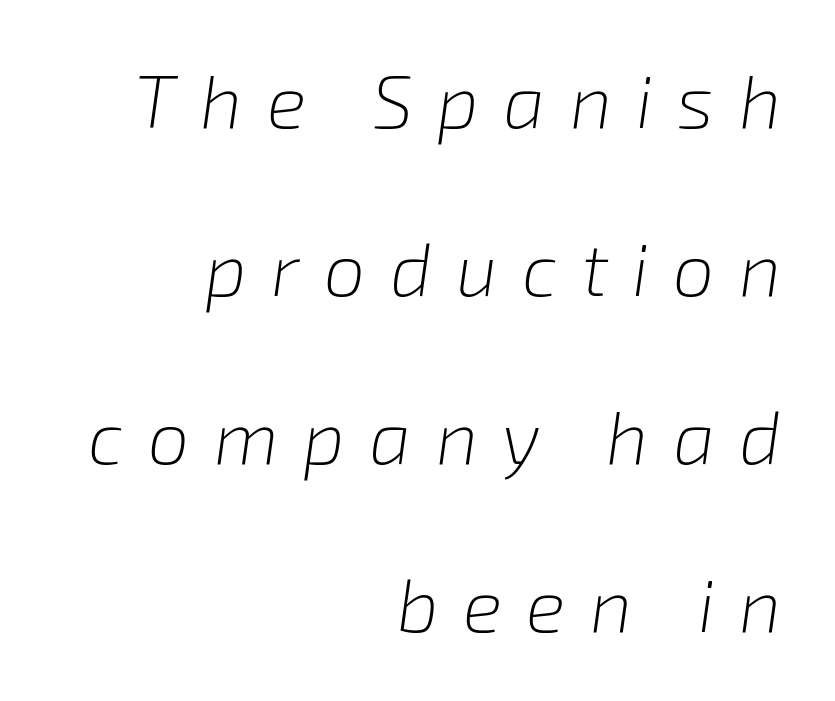
The image shows 74 px light type, italic (leaning right); set right-aligned, loose line spacing (2.27x), unusually wide letter spacing (+0.33 em), not underlined; low stroke contrast and a medium x-height.
